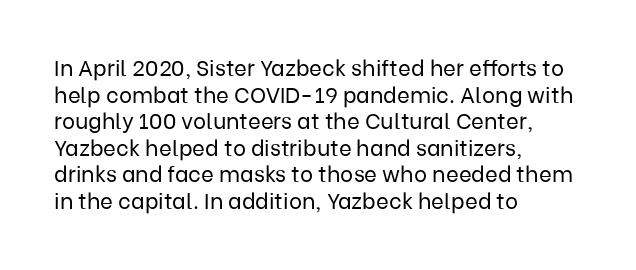
The image shows 22 px text type, upright; set left-aligned, line spacing 1.21x, normal letter spacing, not underlined.
